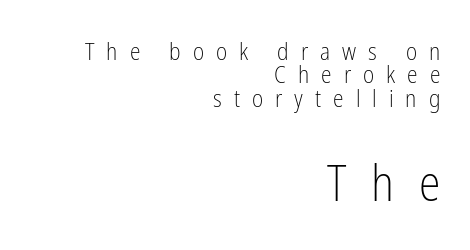
Q: Is the text bold? A: No.
Q: Is the text italic (slanted)? A: No, it is upright.
Q: Is the typeface a serif or a sans-serif typeface? A: Sans-serif.
Q: Is the text underlined? A: No.
Q: How is the paragraph aligned? A: Right-aligned.
Q: Is the spacing between letters normal or unusually wide? A: Unusually wide.
Q: Is the spacing between lines tight, normal or loose? A: Tight.
Q: Which block of text is set in a larger size, the first (top) or the second (bottom)? A: The second (bottom) one.
Q: Width (condensed, normal, or wide)? A: Condensed.
Q: Stroke contrast? A: Low.
Q: x-height? A: Medium.
Q: Monospaced? A: No.
